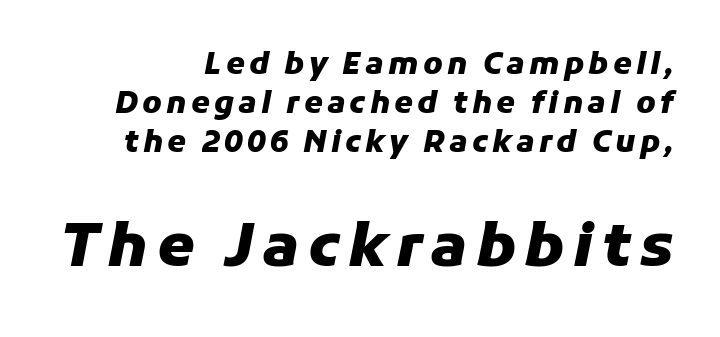
Check the space under the baseline: it is left empty. The rendering enlarges the type as you move from the upper chunk to the lower. The sample has been set heavy, in full bold. Italic: yes, the glyphs are oblique. This sample has the flowing, uneven cadence of proportional lettering.
